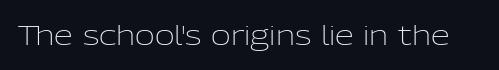
Q: Is the text bold? A: No.
Q: Is the text italic (slanted)? A: No, it is upright.
Q: Is the text underlined? A: No.
Q: Is the spacing between letters normal or unusually wide? A: Normal.
